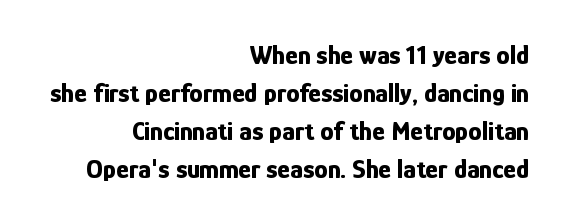
The image shows 27 px bold type, upright; set right-aligned, normal line spacing (1.41x), normal letter spacing, not underlined.
